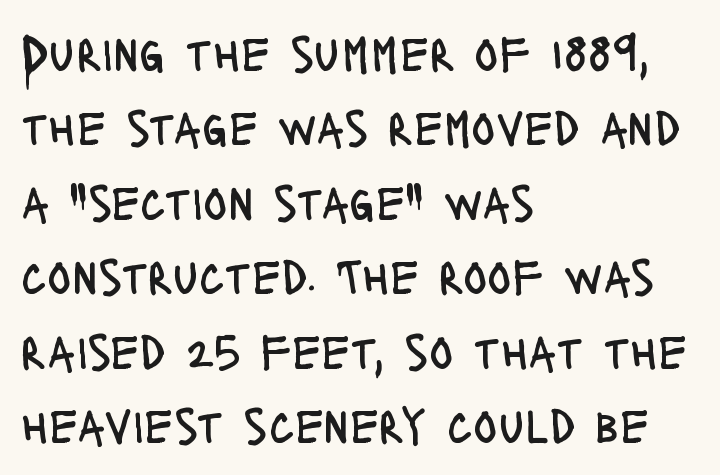
Is this a sans? Yes — the strokes have no serifs. In terms of letterspacing, this is plain default setting. Proportional: the letters do not fall into vertical columns. Just letters on the line, the space beneath them empty. Compared with typical paragraphs, the rows here are spaced about the same. Every character sits straight up, as roman type does.
